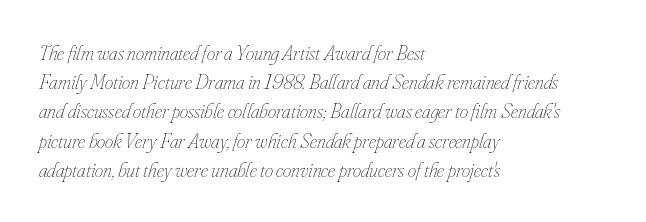
Q: Is the text bold? A: No.
Q: Is the text italic (slanted)? A: Yes, it leans right by about 16 degrees.
Q: Is the text underlined? A: No.
Q: How is the paragraph aligned? A: Left-aligned.
Q: Is the spacing between letters normal or unusually wide? A: Normal.
Q: Is the spacing between lines tight, normal or loose? A: Normal.
